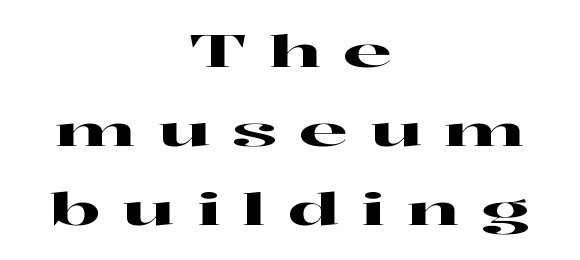
Q: Is the text italic (slanted)? A: No, it is upright.
Q: Is the typeface a serif or a sans-serif typeface? A: Serif.
Q: Is the text underlined? A: No.
Q: How is the paragraph aligned? A: Centered.
Q: Is the spacing between letters normal or unusually wide? A: Unusually wide.
Q: Width (condensed, normal, or wide)? A: Wide.
Q: Stroke contrast? A: High.
Q: x-height? A: Medium.
Q: Monospaced? A: No.
